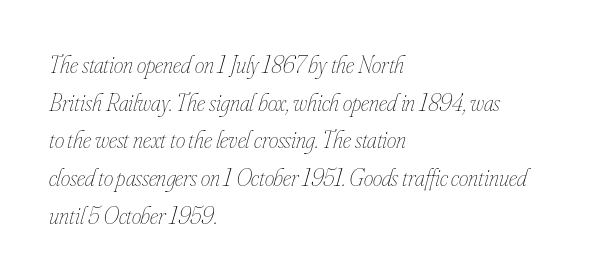
{"italic": "yes", "lean": "right", "slant_degrees": 16, "bold": "no", "underline": "no", "align": "left", "line_spacing": "normal", "line_spacing_ratio": 1.57, "letter_spacing": "normal", "letter_spacing_em": 0.0, "glyph_px": 24}
